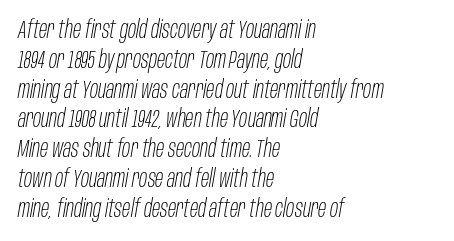
The letters are slanted; this is an italic face. Is this a heavy cut? Hardly; it is regular or lighter. Here the glyphs are tracked normally, forming tight word shapes. The paragraph shown leans on its left margin. Nobody drew a line under any word here.
